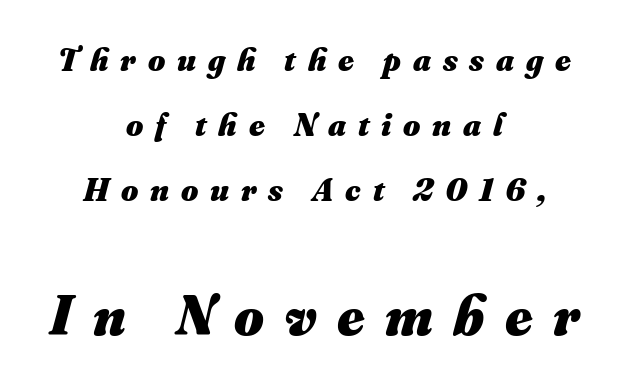
{"bold": "yes", "weight": "heavy", "width": "normal", "stroke_contrast": "medium", "x_height": "small", "monospaced": "no", "underline": "no", "align": "center", "line_spacing": "loose", "line_spacing_ratio": 1.97, "letter_spacing": "wide", "letter_spacing_em": 0.36, "larger_block": "second", "size_ratio": 1.73, "glyph_px": 57}
